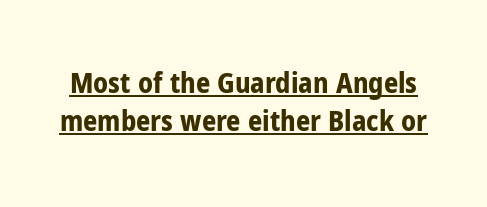
The image shows 28 px bold, condensed sans-serif type, upright; set normal line spacing (1.36x), normal letter spacing, underlined; low stroke contrast and a medium x-height.
